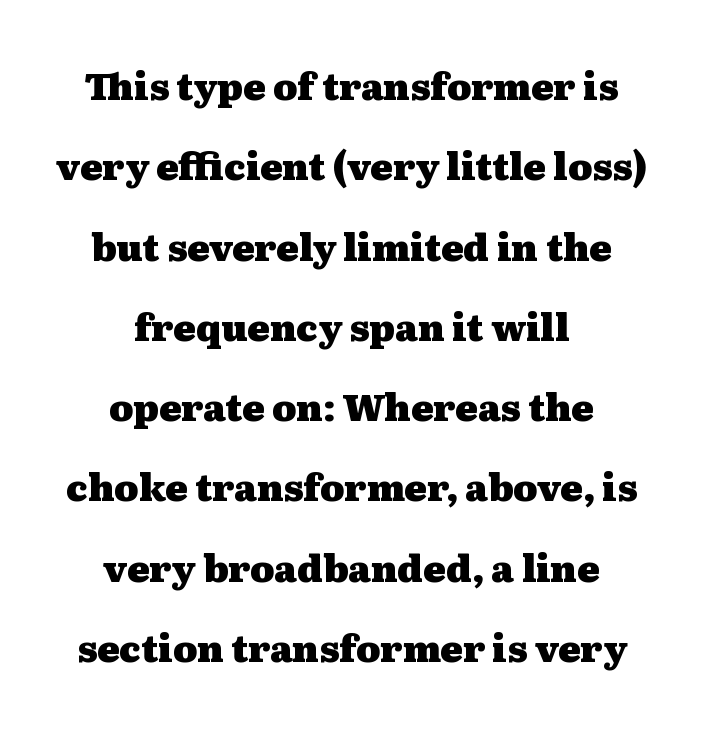
Q: Is the text bold? A: Yes.
Q: Is the text italic (slanted)? A: No, it is upright.
Q: Is the typeface a serif or a sans-serif typeface? A: Serif.
Q: Is the text underlined? A: No.
Q: How is the paragraph aligned? A: Centered.
Q: Is the spacing between letters normal or unusually wide? A: Normal.
Q: Is the spacing between lines tight, normal or loose? A: Loose.
Q: Width (condensed, normal, or wide)? A: Wide.
Q: Stroke contrast? A: Medium.
Q: x-height? A: Medium.
Q: Monospaced? A: No.
